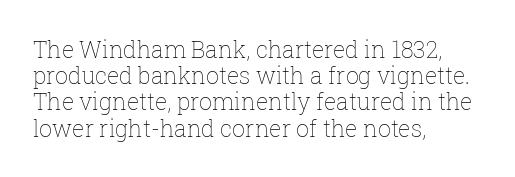
Q: Is the text bold? A: No.
Q: Is the text italic (slanted)? A: No, it is upright.
Q: Is the text underlined? A: No.
Q: How is the paragraph aligned? A: Left-aligned.
Q: Is the spacing between letters normal or unusually wide? A: Normal.
Q: Is the spacing between lines tight, normal or loose? A: Tight.
